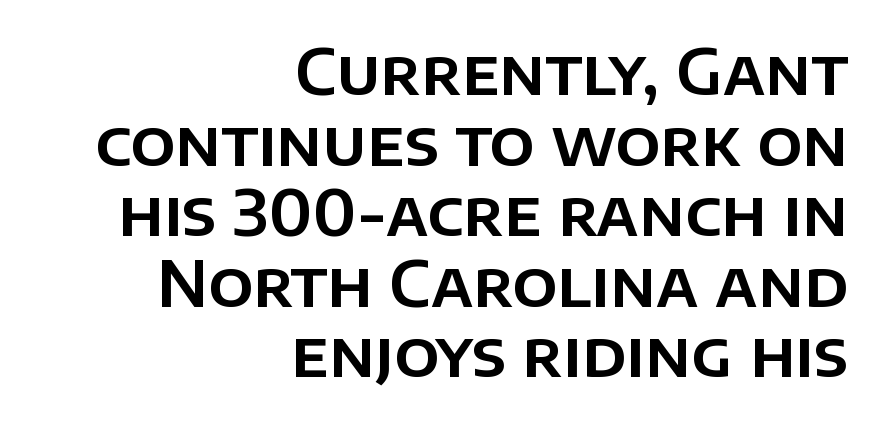
{"serif": "no", "italic": "no", "width": "normal", "stroke_contrast": "low", "x_height": "large", "monospaced": "no", "underline": "no", "align": "right", "line_spacing": "tight", "line_spacing_ratio": 1.12, "letter_spacing": "normal", "letter_spacing_em": 0.0, "glyph_px": 63}
